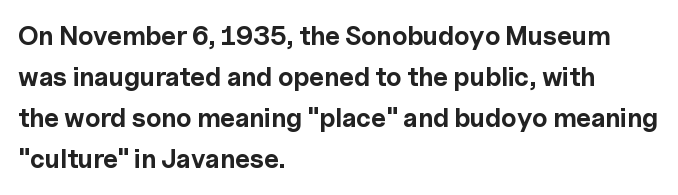
{"italic": "no", "bold": "yes", "underline": "no", "align": "left", "line_spacing": "normal", "line_spacing_ratio": 1.58, "letter_spacing": "normal", "letter_spacing_em": 0.0, "glyph_px": 26}
